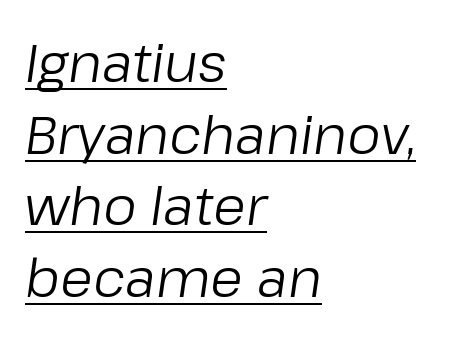
Q: Is the text bold? A: No.
Q: Is the text italic (slanted)? A: Yes, it leans right by about 8 degrees.
Q: Is the text underlined? A: Yes.
Q: How is the paragraph aligned? A: Left-aligned.
Q: Is the spacing between letters normal or unusually wide? A: Normal.
Q: Is the spacing between lines tight, normal or loose? A: Normal.
Q: Width (condensed, normal, or wide)? A: Normal.
Q: Stroke contrast? A: Low.
Q: x-height? A: Medium.
Q: Monospaced? A: No.
